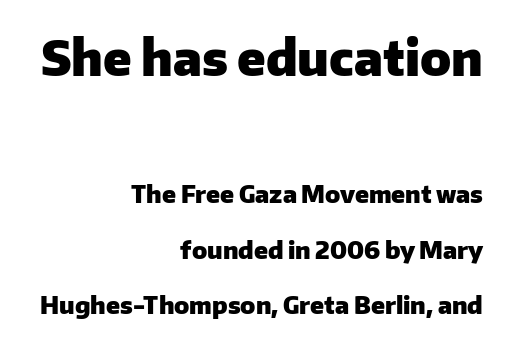
The setting favours the right margin, as signatures and pull-quotes sometimes do. The axis of the letterforms is exactly vertical. Reading down the column, the eye jumps a long way to each next line. The passage shown is emphatically bold. The glyphs in this specimen are sans serif. The initial chunk of copy outweighs the following chunk in type size.
